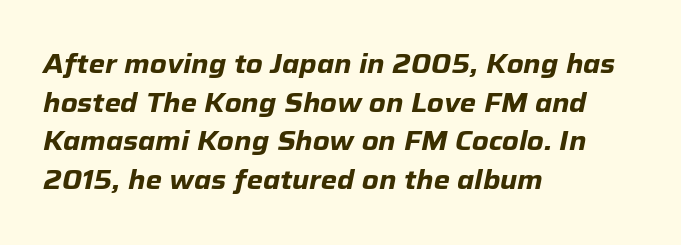
{"italic": "yes", "lean": "right", "slant_degrees": 12, "bold": "yes", "underline": "no", "align": "left", "line_spacing": "normal", "line_spacing_ratio": 1.49, "letter_spacing": "normal", "letter_spacing_em": 0.0, "glyph_px": 26}
